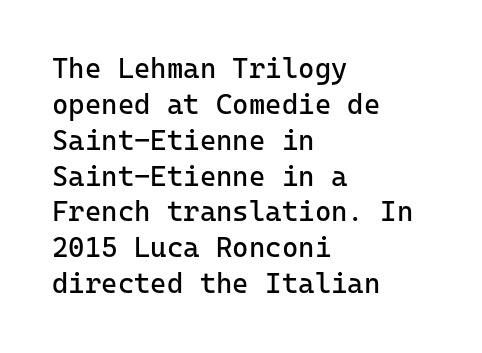
The image shows 28 px regular-weight sans-serif type, upright, monospaced; set left-aligned, normal line spacing (1.28x), normal letter spacing, not underlined; low stroke contrast and a medium x-height.
